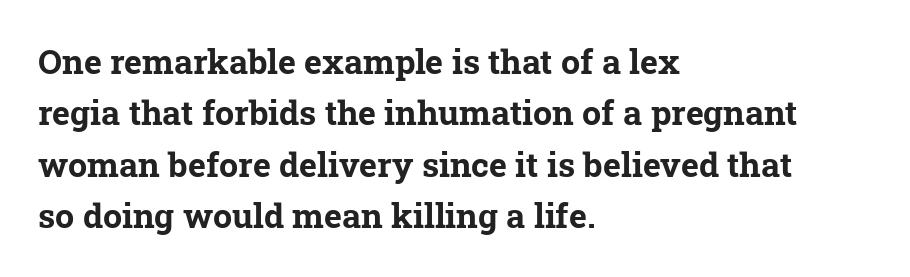
Note the varied advance widths — an 'i' is clearly narrower than an 'm'. The setting favours the left margin, as ordinary paragraphs usually do. These lines sit exactly where default settings would place them. The letters carry serifs — small finishing strokes at the ends of their stems. Look at the stroke-to-counter ratio: heavy, a bold.
